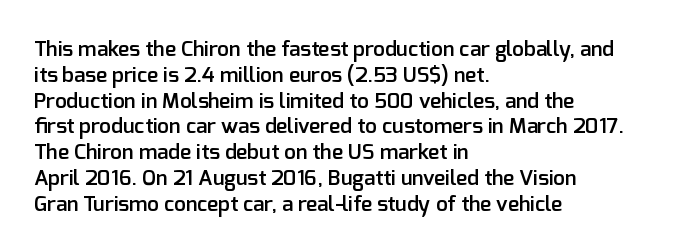
Weight: semibold (demi). Clear beneath every line of the passage. Nothing unusual about the tracking: characters are spaced as the font intends. Notice how the stems are strictly vertical — no italics here. This sample is left-justified, so line endings fall wherever the words run out.
